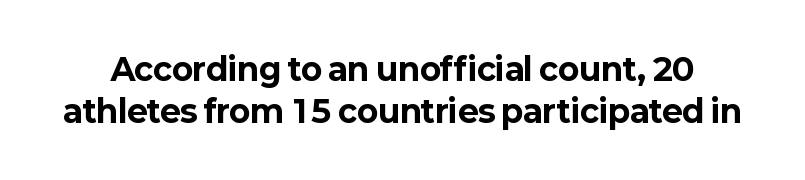
Q: Is the text bold? A: Yes.
Q: Is the text italic (slanted)? A: No, it is upright.
Q: Is the typeface a serif or a sans-serif typeface? A: Sans-serif.
Q: Is the text underlined? A: No.
Q: Is the spacing between letters normal or unusually wide? A: Normal.
Q: Is the spacing between lines tight, normal or loose? A: Normal.
Q: Width (condensed, normal, or wide)? A: Normal.
Q: Stroke contrast? A: Low.
Q: x-height? A: Medium.
Q: Monospaced? A: No.
